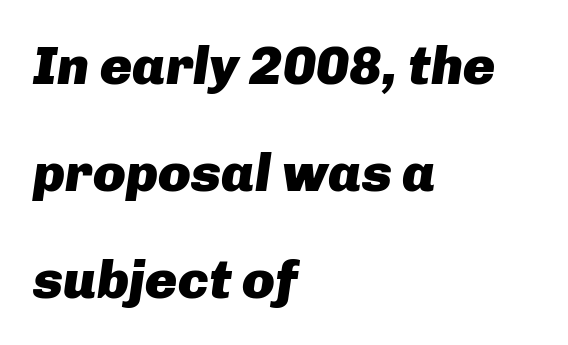
{"italic": "yes", "lean": "right", "slant_degrees": 8, "bold": "yes", "weight": "heavy", "width": "normal", "stroke_contrast": "low", "x_height": "medium", "monospaced": "no", "underline": "no", "align": "left", "line_spacing": "loose", "line_spacing_ratio": 1.98, "letter_spacing": "normal", "letter_spacing_em": 0.0, "glyph_px": 54}
